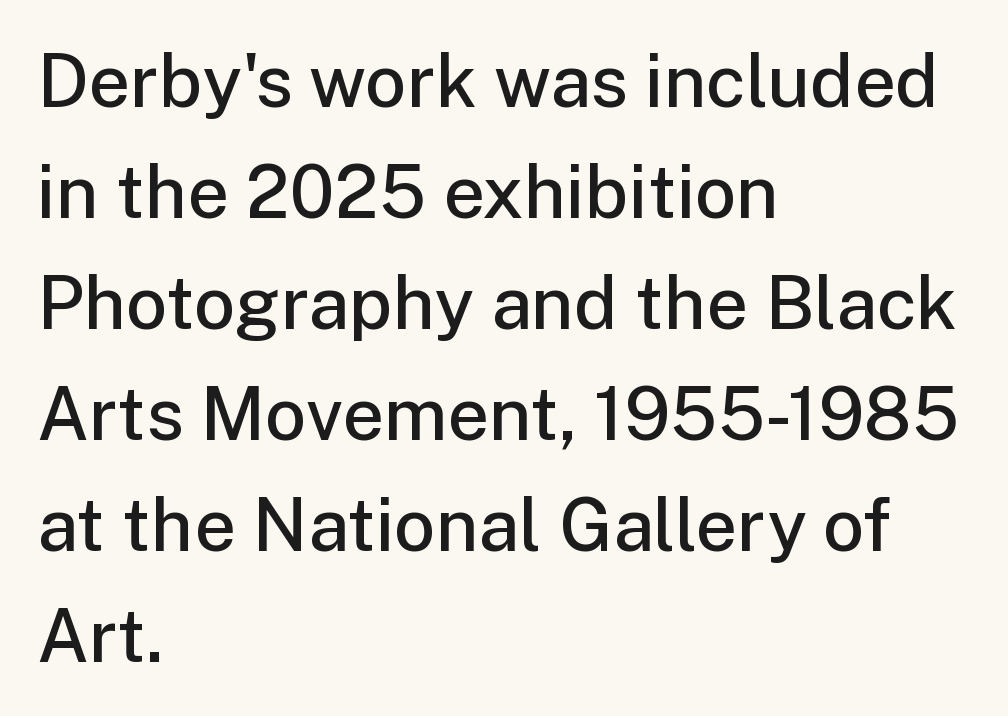
Nothing sits at the stroke ends, so this counts as sans-serif. A semibold gives these letters moderate extra thickness, short of bold. If you drew a line through each stem, it would be perfectly vertical. Note the varied advance widths — an 'i' is clearly narrower than an 'm'.
